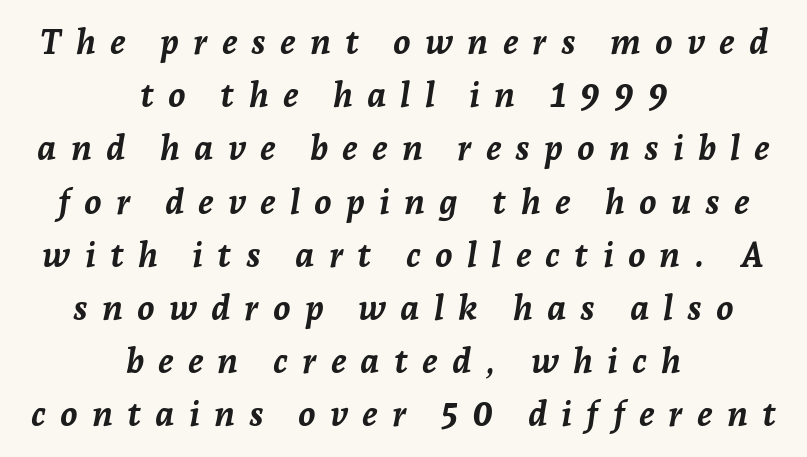
Q: Is the text bold? A: Yes.
Q: Is the text italic (slanted)? A: Yes, it leans right by about 7 degrees.
Q: Is the text underlined? A: No.
Q: How is the paragraph aligned? A: Centered.
Q: Is the spacing between letters normal or unusually wide? A: Unusually wide.
Q: Is the spacing between lines tight, normal or loose? A: Normal.
Q: Width (condensed, normal, or wide)? A: Normal.
Q: Stroke contrast? A: Low.
Q: x-height? A: Medium.
Q: Monospaced? A: No.
